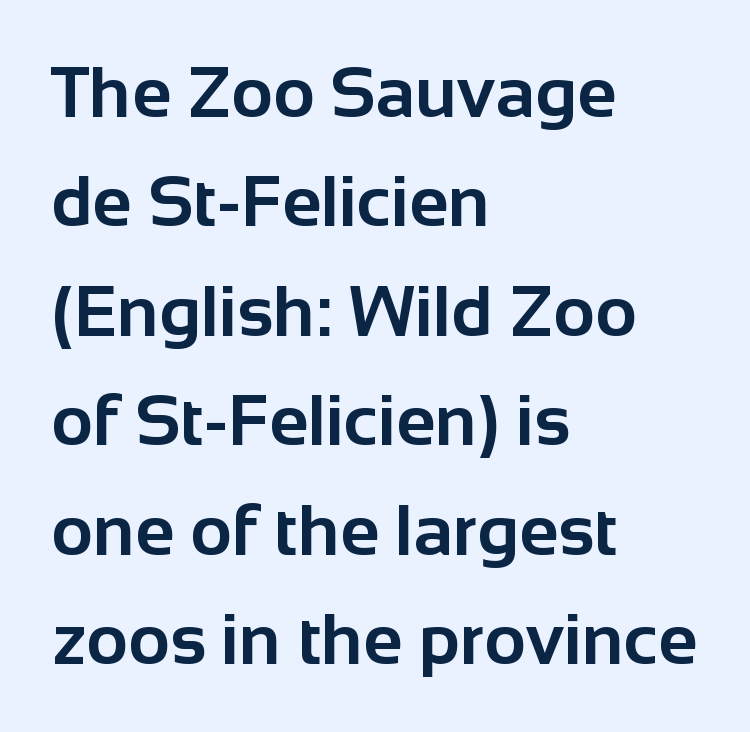
Q: Is the text bold? A: Yes.
Q: Is the text italic (slanted)? A: No, it is upright.
Q: Is the typeface a serif or a sans-serif typeface? A: Sans-serif.
Q: Is the text underlined? A: No.
Q: How is the paragraph aligned? A: Left-aligned.
Q: Is the spacing between letters normal or unusually wide? A: Normal.
Q: Is the spacing between lines tight, normal or loose? A: Normal.
Q: Width (condensed, normal, or wide)? A: Normal.
Q: Stroke contrast? A: Low.
Q: x-height? A: Medium.
Q: Monospaced? A: No.
